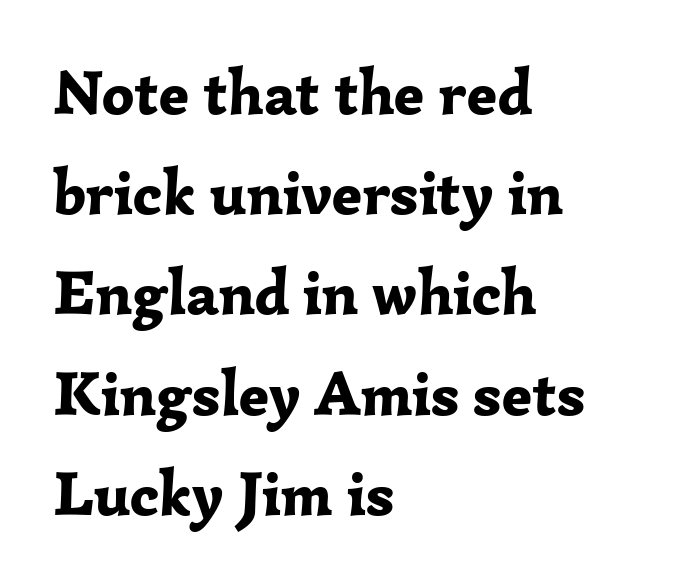
The image shows 63 px bold serif type, upright; set left-aligned, normal line spacing (1.59x), normal letter spacing, not underlined; low stroke contrast and a medium x-height.
